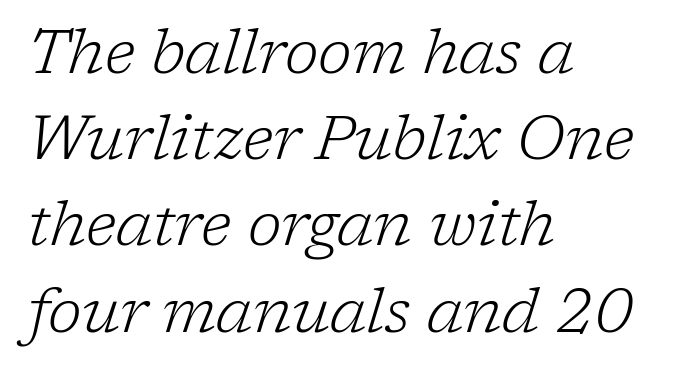
The face used here is proportionally spaced, like ordinary book or web type. This sample uses plain, unmodified letter spacing. Descenders hang freely into open space. The font family rendered here belongs to the serif group. Which margin do the lines hug? The left one — the right edge is uneven.
